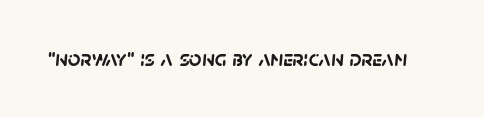
{"bold": "yes", "underline": "no", "letter_spacing": "normal", "letter_spacing_em": 0.0, "glyph_px": 22}
